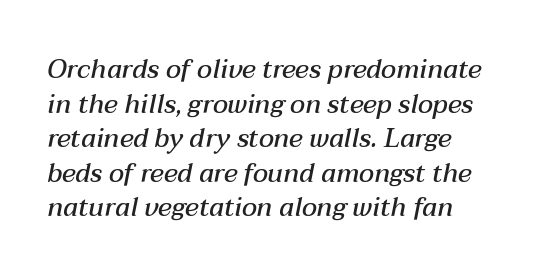
Quick note: interline space is typical. The string is rendered with underlining switched off. Where is the straight margin? On the left. A bit beefed up — I'd call it semibold rather than bold. Slanted lettering throughout.
